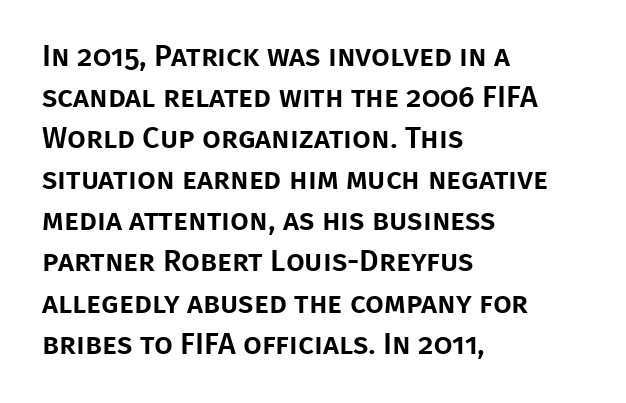
The image shows 30 px sans-serif type, upright; set left-aligned, normal line spacing (1.37x), normal letter spacing, not underlined; low stroke contrast and a large x-height.
